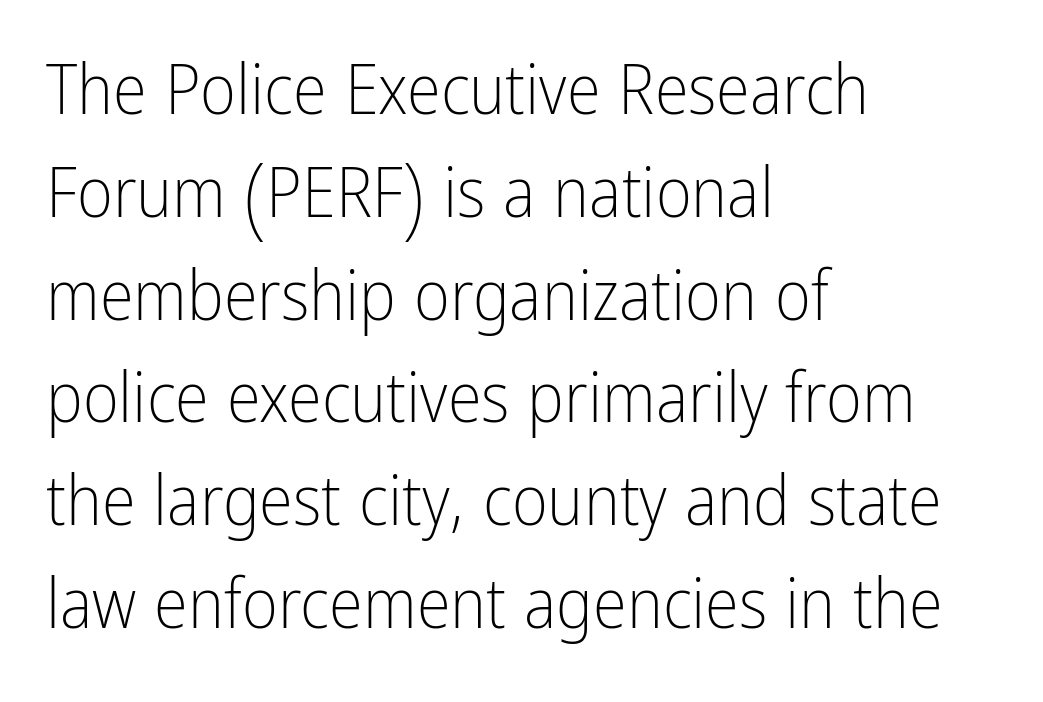
The image shows 69 px light, condensed sans-serif type, upright; set left-aligned, normal line spacing (1.49x), normal letter spacing, not underlined; low stroke contrast and a medium x-height.
